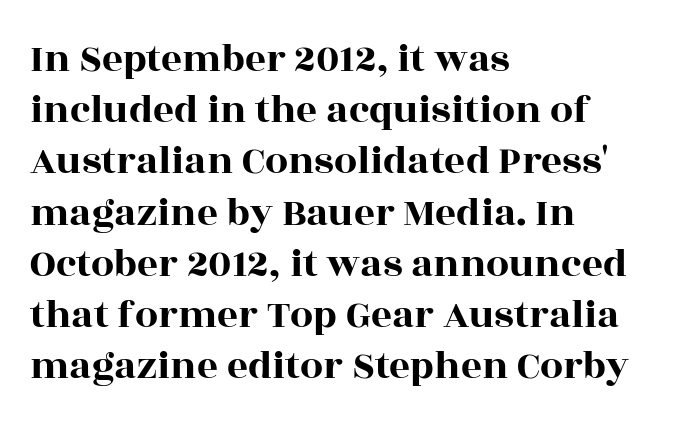
The image shows 41 px wide serif type, upright; set left-aligned, normal line spacing (1.25x), normal letter spacing, not underlined; a large x-height.
